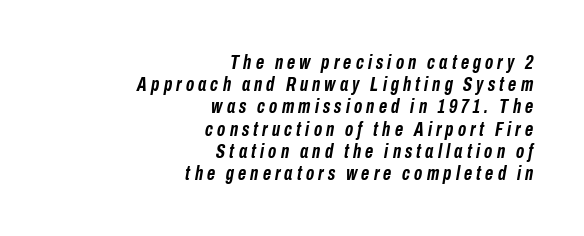
Q: Is the text bold? A: Yes.
Q: Is the text italic (slanted)? A: Yes, it leans right by about 10 degrees.
Q: Is the text underlined? A: No.
Q: How is the paragraph aligned? A: Right-aligned.
Q: Is the spacing between letters normal or unusually wide? A: Unusually wide.
Q: Is the spacing between lines tight, normal or loose? A: Tight.
